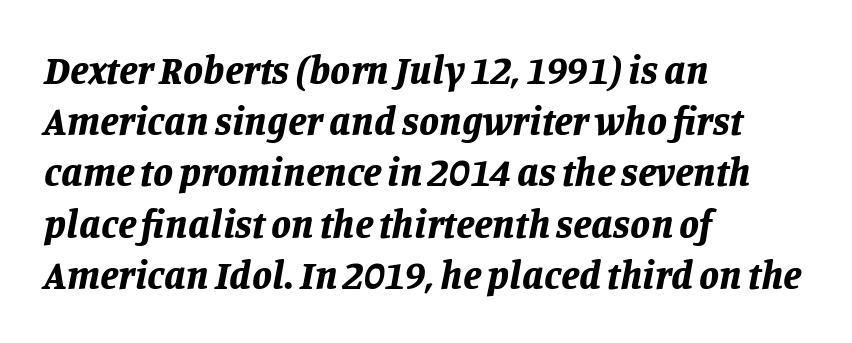
The image shows 40 px bold type, italic (leaning right); set left-aligned, normal line spacing (1.28x), normal letter spacing, not underlined; low stroke contrast and a large x-height.
